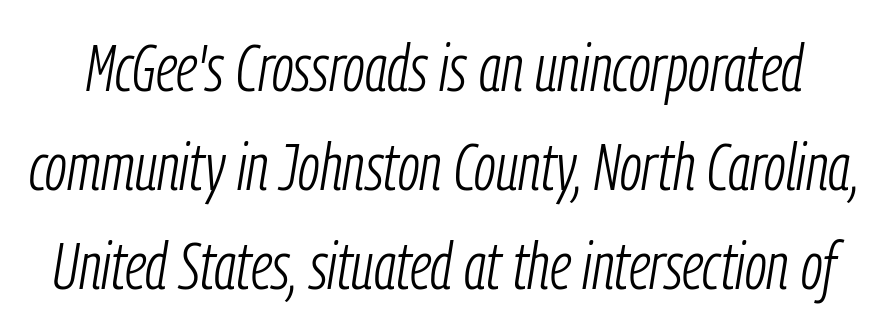
The image shows 66 px light, condensed type, italic (leaning right); set normal line spacing (1.5x), normal letter spacing, not underlined; low stroke contrast and a medium x-height.
